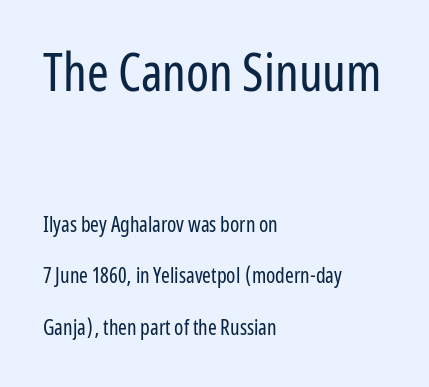
The image shows 52 px regular-weight, condensed sans-serif type, upright; set left-aligned, loose line spacing (2.45x), normal letter spacing, not underlined; the first (top) block is 2.48x larger; low stroke contrast and a medium x-height.
